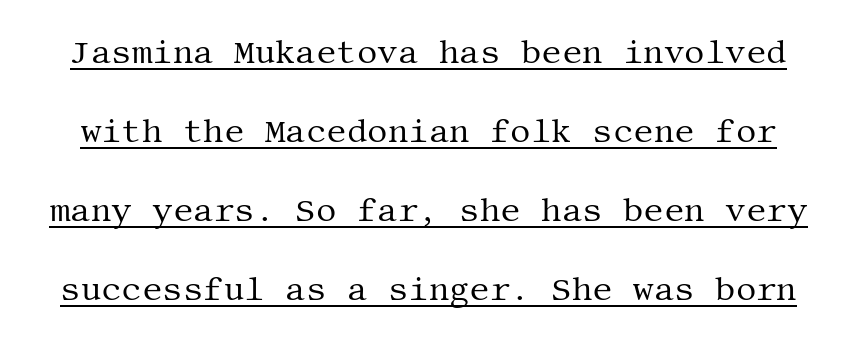
Q: Is the text bold? A: No.
Q: Is the text italic (slanted)? A: No, it is upright.
Q: Is the typeface a serif or a sans-serif typeface? A: Serif.
Q: Is the text underlined? A: Yes.
Q: Is the spacing between letters normal or unusually wide? A: Normal.
Q: Is the spacing between lines tight, normal or loose? A: Loose.
Q: Width (condensed, normal, or wide)? A: Normal.
Q: Stroke contrast? A: Medium.
Q: x-height? A: Large.
